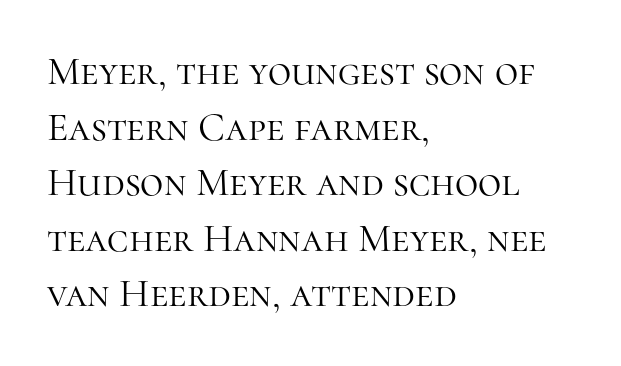
A typesetter would mark this as roman, not italic. Do the characters align in a grid? No, the font is proportional. Glyph-to-glyph distance matches everyday printed text. These glyphs show unthickened strokes, regular width or finer.
